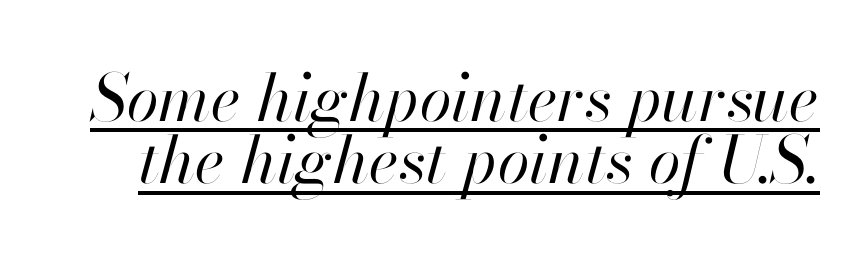
{"italic": "yes", "lean": "right", "slant_degrees": 13, "bold": "no", "weight": "regular", "width": "normal", "stroke_contrast": "high", "x_height": "small", "monospaced": "no", "underline": "yes", "line_spacing": "tight", "line_spacing_ratio": 0.96, "letter_spacing": "normal", "letter_spacing_em": 0.0, "glyph_px": 65}
